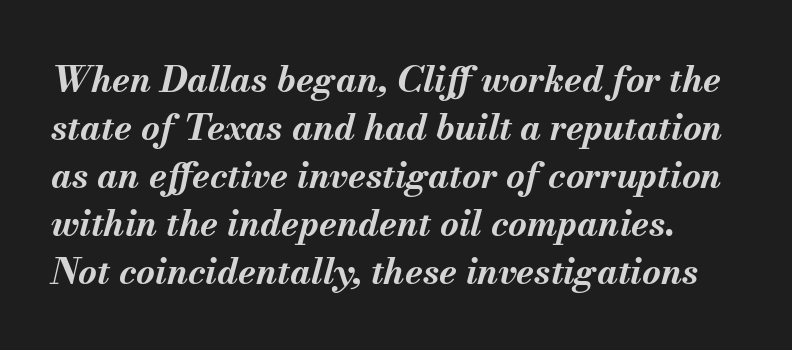
This sample has the flowing, uneven cadence of proportional lettering. Short note: letters normally spaced. These lines carry a lot of weight — the face is fully bold. Decoration check: the copy has no underline. Tall strokes in this sample are angled rather than plumb.
